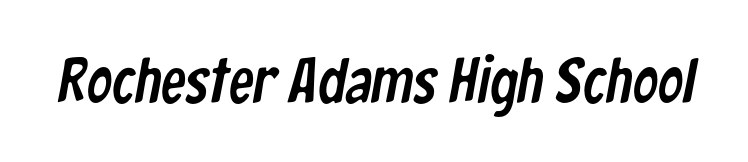
Q: Is the typeface a serif or a sans-serif typeface? A: Sans-serif.
Q: Is the text underlined? A: No.
Q: Is the spacing between letters normal or unusually wide? A: Normal.
Q: Width (condensed, normal, or wide)? A: Condensed.
Q: Stroke contrast? A: Low.
Q: x-height? A: Medium.
Q: Monospaced? A: No.
